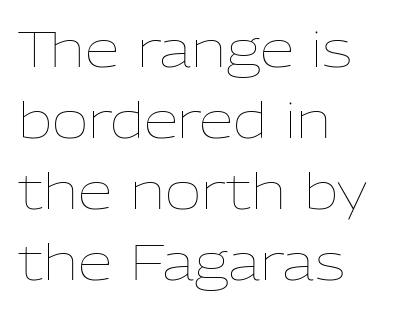
{"italic": "no", "bold": "no", "weight": "thin", "width": "normal", "stroke_contrast": "low", "x_height": "medium", "monospaced": "no", "underline": "no", "align": "left", "line_spacing": "normal", "line_spacing_ratio": 1.42, "letter_spacing": "normal", "letter_spacing_em": 0.0, "glyph_px": 50}
